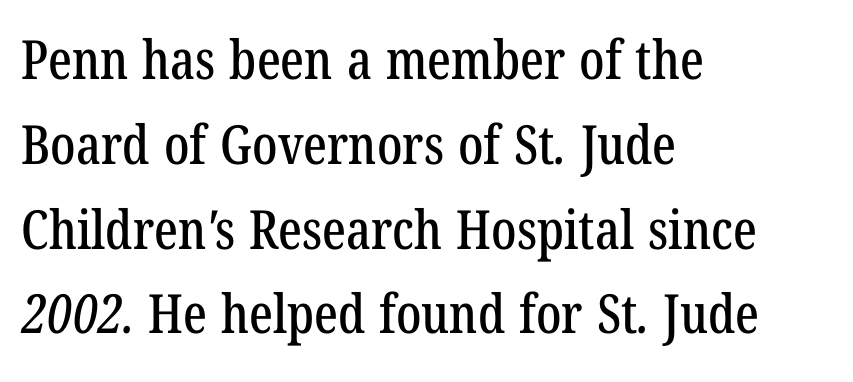
The image shows 54 px condensed serif type; set left-aligned, normal line spacing (1.57x), normal letter spacing, not underlined; low stroke contrast and a medium x-height.
